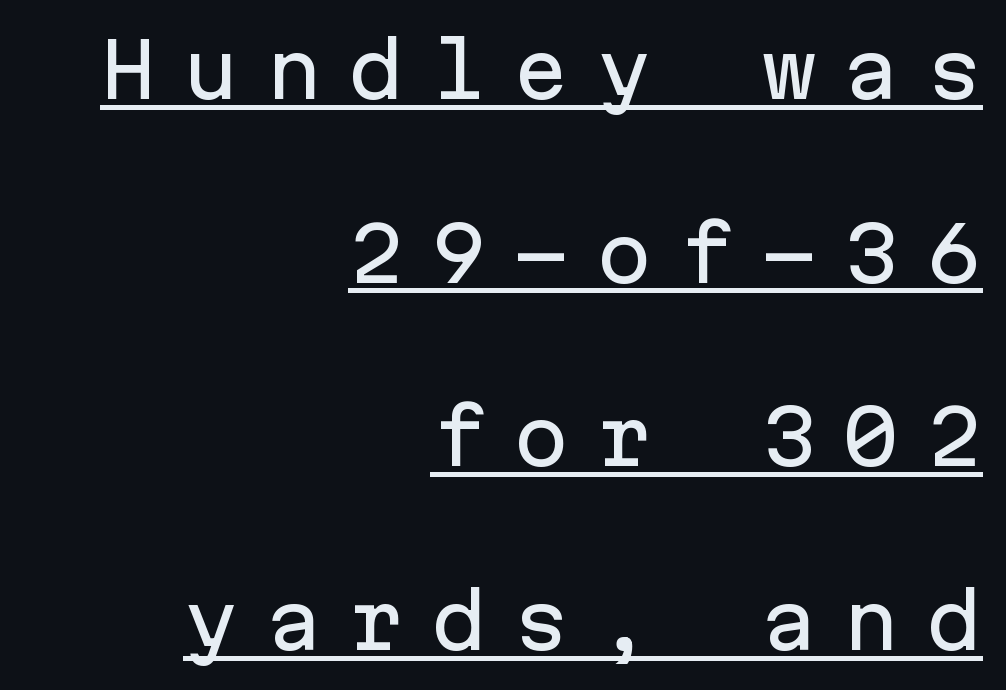
Compared with a flush-left layout, this one pins lines to the opposite, right side. Monospaced: the letters line up in strict vertical columns. This sample trades compactness for vertical openness between lines. Check the space under the baseline: a stroke is drawn there. The tracking jumps out immediately: characters are airy and widely separated. Italic: no, the glyphs are upright roman.
